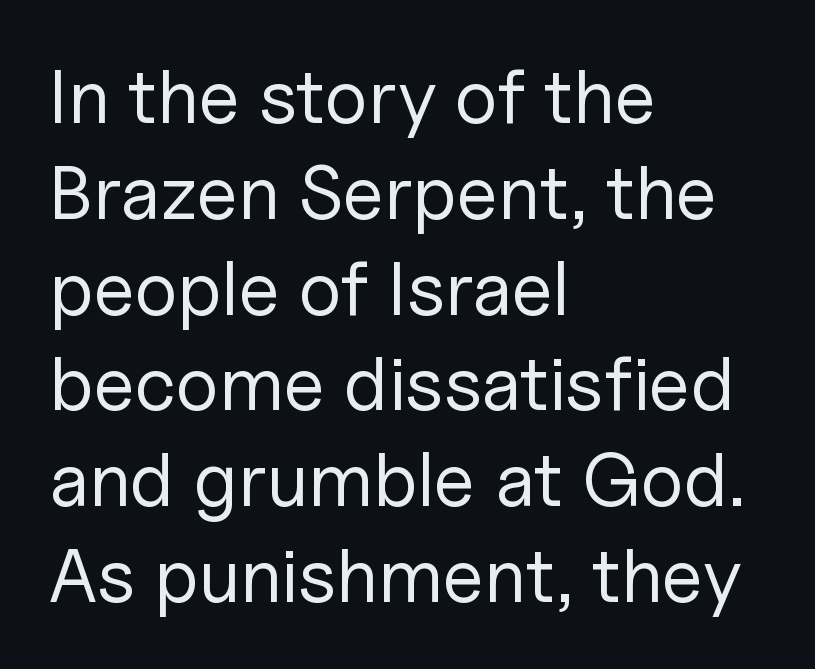
The image shows 76 px regular-weight sans-serif type, upright; set left-aligned, normal line spacing (1.26x), normal letter spacing, not underlined; low stroke contrast and a medium x-height.
